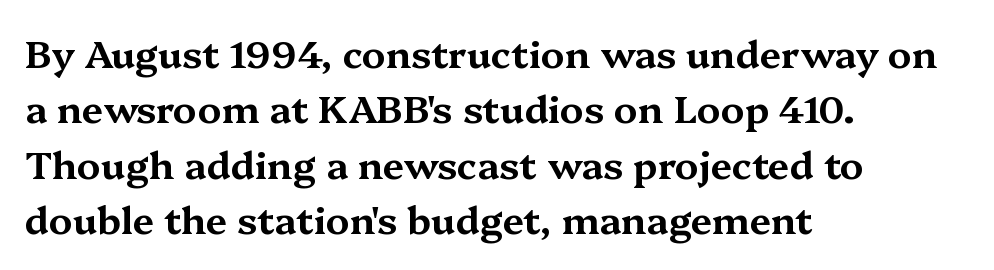
The image shows 38 px wide serif type, upright; set left-aligned, normal line spacing (1.46x), normal letter spacing, not underlined; medium stroke contrast and a medium x-height.
